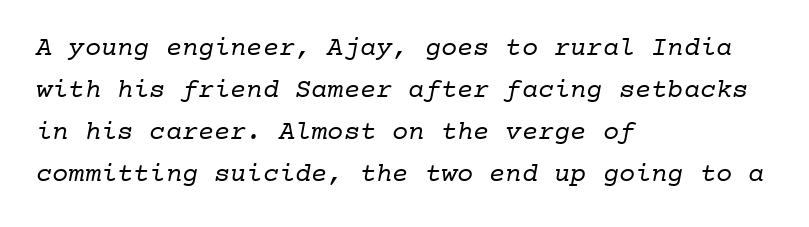
Q: Is the text bold? A: No.
Q: Is the text underlined? A: No.
Q: How is the paragraph aligned? A: Left-aligned.
Q: Is the spacing between letters normal or unusually wide? A: Normal.
Q: Is the spacing between lines tight, normal or loose? A: Normal.
